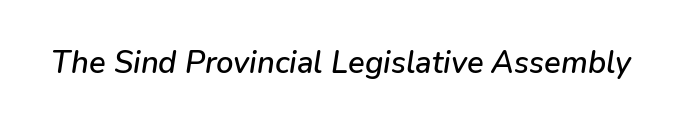
The image shows 31 px text type, italic (leaning right); set normal letter spacing, not underlined; low stroke contrast and a medium x-height.
